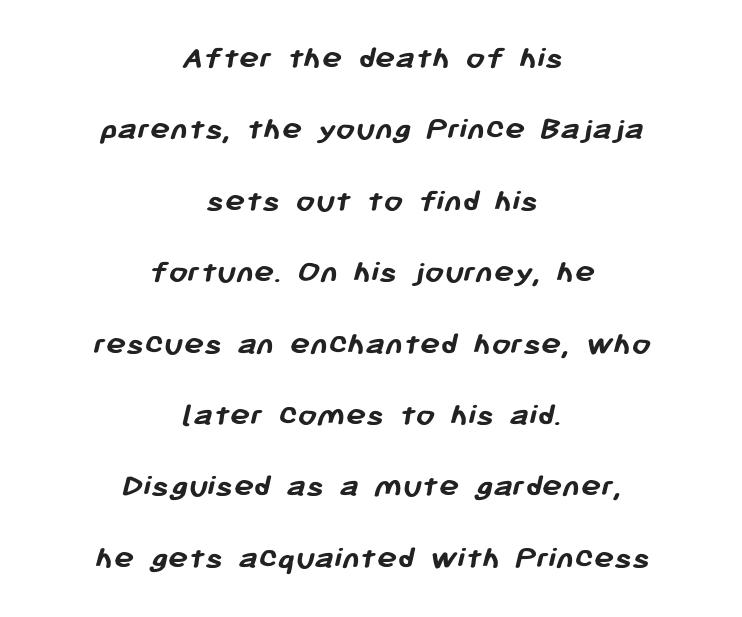
Q: Is the text bold? A: Yes.
Q: Is the typeface a serif or a sans-serif typeface? A: Sans-serif.
Q: Is the text underlined? A: No.
Q: How is the paragraph aligned? A: Centered.
Q: Is the spacing between letters normal or unusually wide? A: Normal.
Q: Is the spacing between lines tight, normal or loose? A: Loose.
Q: Width (condensed, normal, or wide)? A: Normal.
Q: Stroke contrast? A: Low.
Q: x-height? A: Medium.
Q: Monospaced? A: No.
